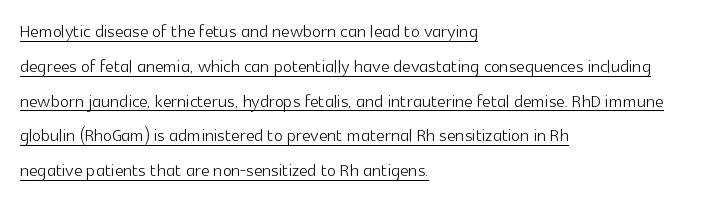
{"italic": "no", "bold": "no", "underline": "yes", "align": "left", "line_spacing": "normal", "line_spacing_ratio": 1.45, "letter_spacing": "normal", "letter_spacing_em": 0.0, "glyph_px": 24}
